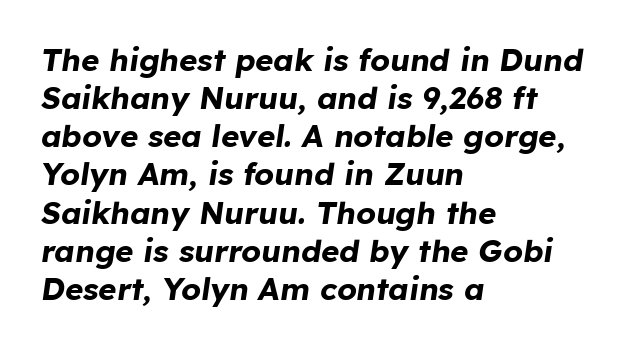
The image shows 31 px bold type, italic (leaning right); set left-aligned, line spacing 1.23x, normal letter spacing, not underlined; low stroke contrast and a medium x-height.
